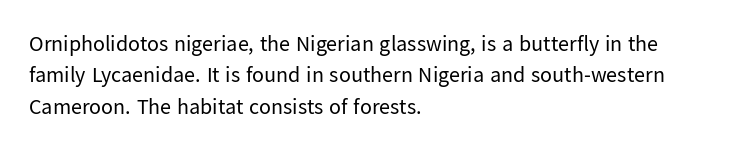
Q: Is the text bold? A: No.
Q: Is the text italic (slanted)? A: No, it is upright.
Q: Is the text underlined? A: No.
Q: How is the paragraph aligned? A: Left-aligned.
Q: Is the spacing between letters normal or unusually wide? A: Normal.
Q: Is the spacing between lines tight, normal or loose? A: Normal.
